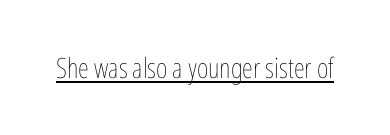
{"italic": "no", "bold": "no", "weight": "thin", "width": "condensed", "stroke_contrast": "low", "x_height": "medium", "monospaced": "no", "underline": "yes", "letter_spacing": "normal", "letter_spacing_em": 0.0, "glyph_px": 28}
